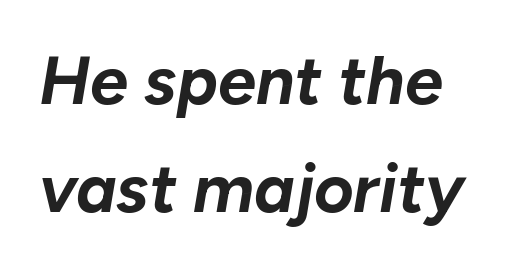
A typesetter would call this proportional, since set widths differ per character. The rendering uses a moderate line-height, typical for paragraphs. The whole block is typeset with a tilt. The typesetting leans heavy: a genuine bold. How are the letters spaced? Ordinarily, with no added tracking. A bare baseline throughout the passage.
